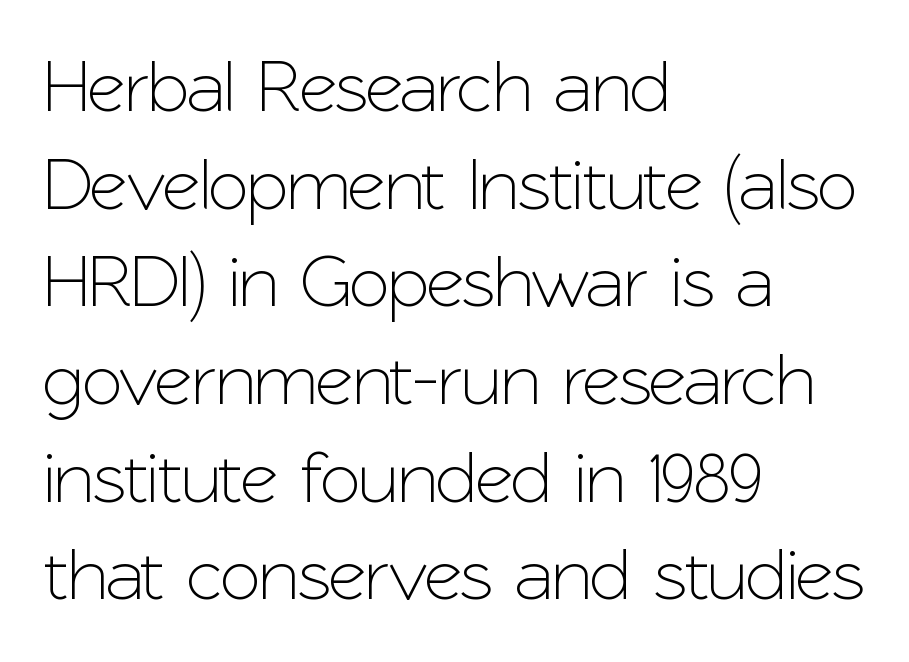
{"serif": "no", "italic": "no", "width": "normal", "stroke_contrast": "low", "x_height": "medium", "monospaced": "no", "underline": "no", "align": "left", "line_spacing": "normal", "line_spacing_ratio": 1.32, "letter_spacing": "normal", "letter_spacing_em": 0.0, "glyph_px": 74}
